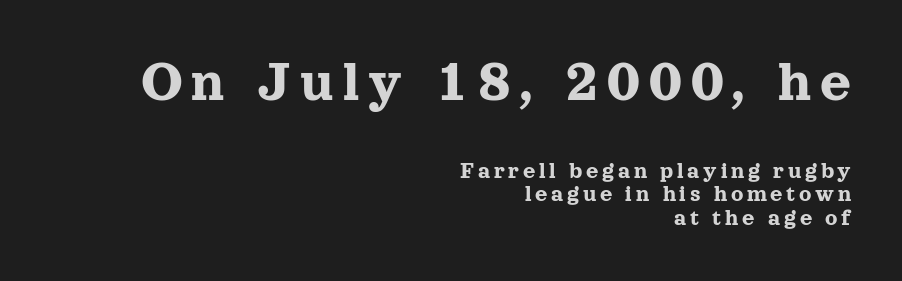
Q: Is the text italic (slanted)? A: No, it is upright.
Q: Is the typeface a serif or a sans-serif typeface? A: Serif.
Q: Is the text underlined? A: No.
Q: How is the paragraph aligned? A: Right-aligned.
Q: Is the spacing between lines tight, normal or loose? A: Tight.
Q: Which block of text is set in a larger size, the first (top) or the second (bottom)? A: The first (top) one.
Q: Width (condensed, normal, or wide)? A: Normal.
Q: x-height? A: Medium.
Q: Monospaced? A: No.
